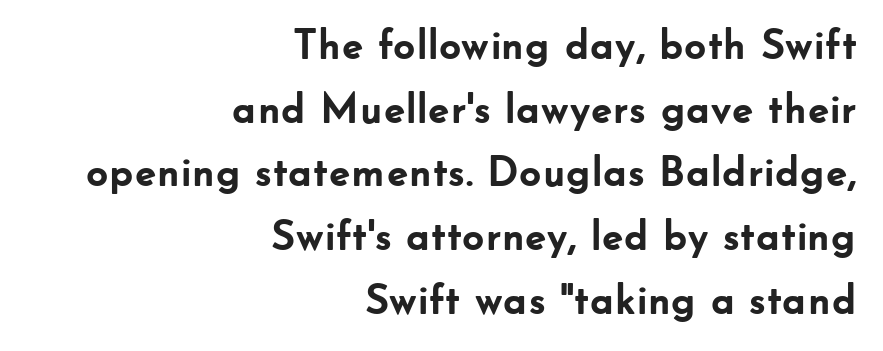
The line texture is even and compact thanks to regular tracking. Nothing sits at the stroke ends, so this counts as sans-serif. Honestly, the row spacing looks completely unremarkable. Nope, not italic — everything's standing straight.
